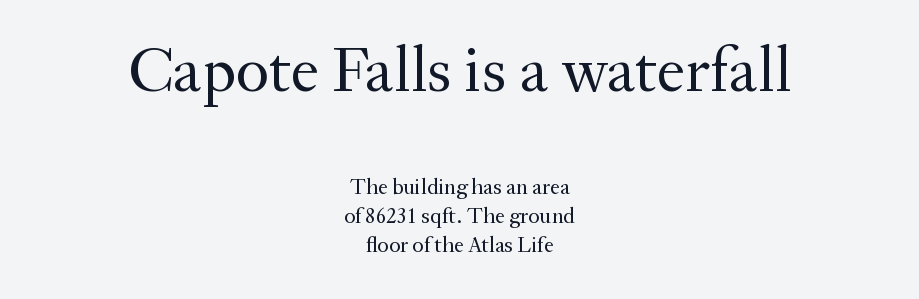
Q: Is the text bold? A: No.
Q: Is the text italic (slanted)? A: No, it is upright.
Q: Is the typeface a serif or a sans-serif typeface? A: Serif.
Q: Is the text underlined? A: No.
Q: How is the paragraph aligned? A: Centered.
Q: Is the spacing between letters normal or unusually wide? A: Normal.
Q: Is the spacing between lines tight, normal or loose? A: Normal.
Q: Which block of text is set in a larger size, the first (top) or the second (bottom)? A: The first (top) one.
Q: Width (condensed, normal, or wide)? A: Normal.
Q: Stroke contrast? A: Medium.
Q: x-height? A: Small.
Q: Monospaced? A: No.
